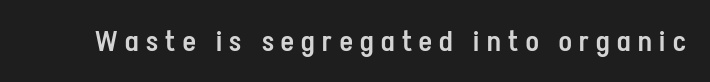
{"serif": "no", "italic": "no", "bold": "semi", "weight": "semibold", "width": "condensed", "stroke_contrast": "low", "x_height": "medium", "monospaced": "no", "underline": "no", "letter_spacing": "wide", "letter_spacing_em": 0.27, "glyph_px": 28}
